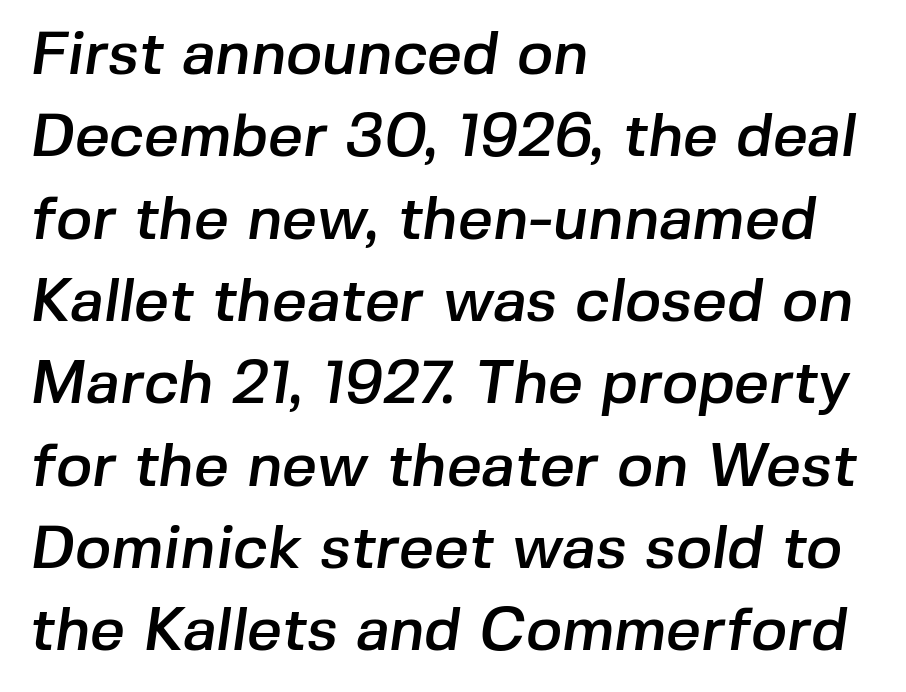
{"serif": "no", "width": "normal", "stroke_contrast": "low", "x_height": "medium", "monospaced": "no", "underline": "no", "align": "left", "line_spacing": "normal", "line_spacing_ratio": 1.35, "letter_spacing": "normal", "letter_spacing_em": 0.0, "glyph_px": 61}
